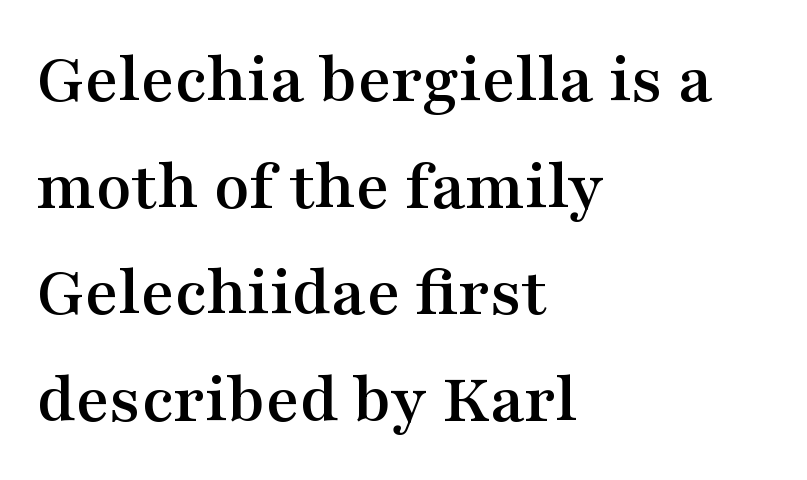
The image shows 73 px wide serif type, upright; set left-aligned, normal line spacing (1.46x), normal letter spacing, not underlined; medium stroke contrast and a medium x-height.
